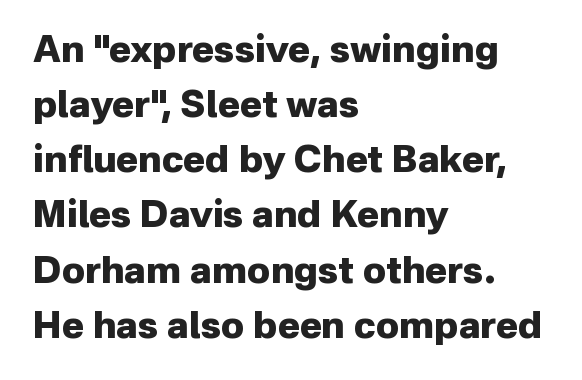
{"serif": "no", "italic": "no", "bold": "yes", "weight": "heavy", "width": "normal", "stroke_contrast": "low", "x_height": "medium", "monospaced": "no", "underline": "no", "align": "left", "line_spacing": "normal", "line_spacing_ratio": 1.49, "letter_spacing": "normal", "letter_spacing_em": 0.0, "glyph_px": 37}
